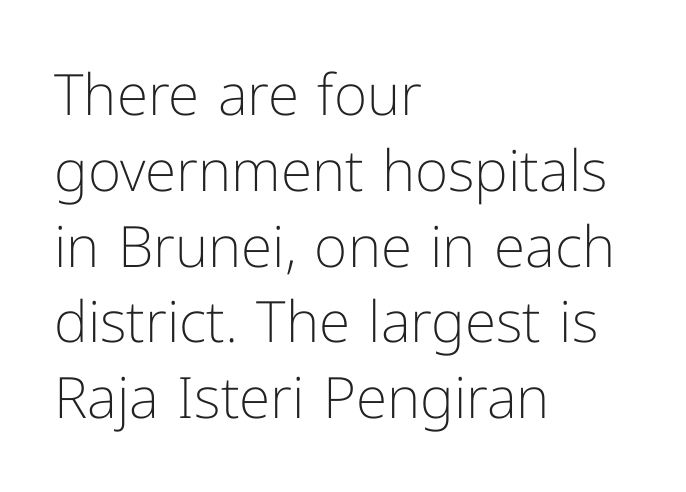
Is this a heavy cut? Hardly; it is regular or lighter. Check the space under the baseline: it is left empty. This sample has the flowing, uneven cadence of proportional lettering. Reading down the column, the eye jumps a familiar distance to each next line. In CSS terms this would be text-align: left. Designer's note — italics off, roman on.
